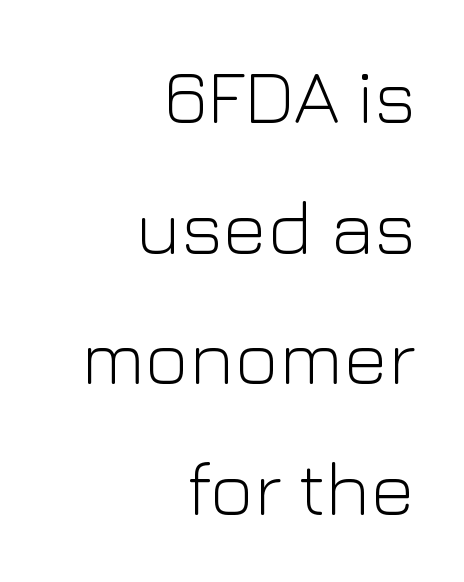
The image shows 76 px light sans-serif type, upright; set right-aligned, line spacing 1.72x, normal letter spacing, not underlined; low stroke contrast and a medium x-height.
